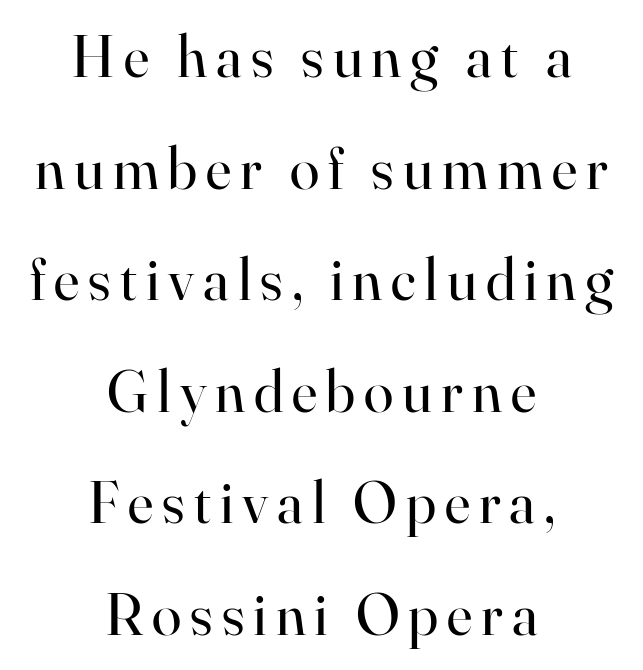
The image shows 60 px regular-weight serif type, upright; set centered, line spacing 1.86x, not underlined; high stroke contrast and a small x-height.
